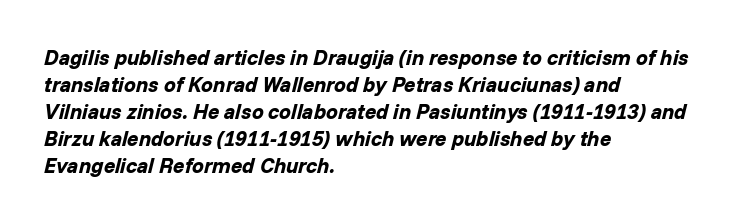
{"italic": "yes", "lean": "right", "slant_degrees": 14, "bold": "yes", "underline": "no", "align": "left", "line_spacing": "normal", "line_spacing_ratio": 1.29, "letter_spacing": "normal", "letter_spacing_em": 0.0, "glyph_px": 21}
